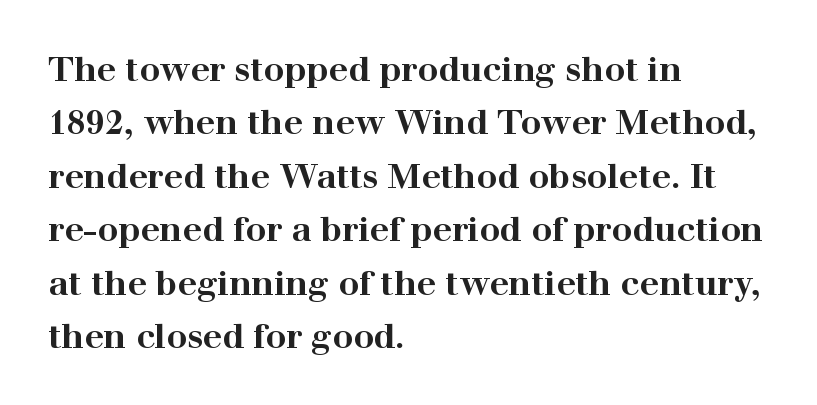
The image shows 34 px bold, wide serif type, upright; set left-aligned, normal line spacing (1.57x), normal letter spacing, not underlined; high stroke contrast and a medium x-height.
